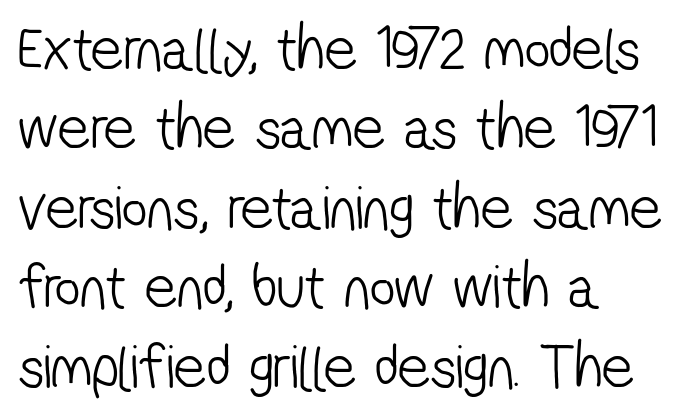
Q: Is the text bold? A: No.
Q: Is the typeface a serif or a sans-serif typeface? A: Sans-serif.
Q: Is the text underlined? A: No.
Q: How is the paragraph aligned? A: Left-aligned.
Q: Is the spacing between letters normal or unusually wide? A: Normal.
Q: Is the spacing between lines tight, normal or loose? A: Normal.
Q: Width (condensed, normal, or wide)? A: Condensed.
Q: Stroke contrast? A: Low.
Q: x-height? A: Medium.
Q: Monospaced? A: No.
